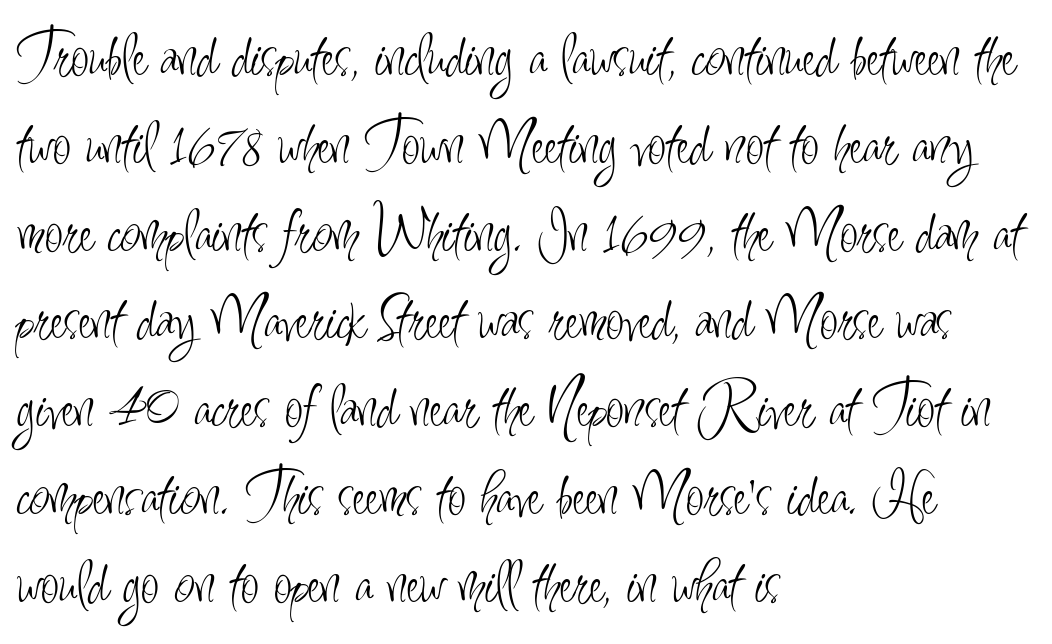
The image shows 66 px light, condensed sans-serif type; set left-aligned, normal line spacing (1.33x), normal letter spacing, not underlined; low stroke contrast and a small x-height.
